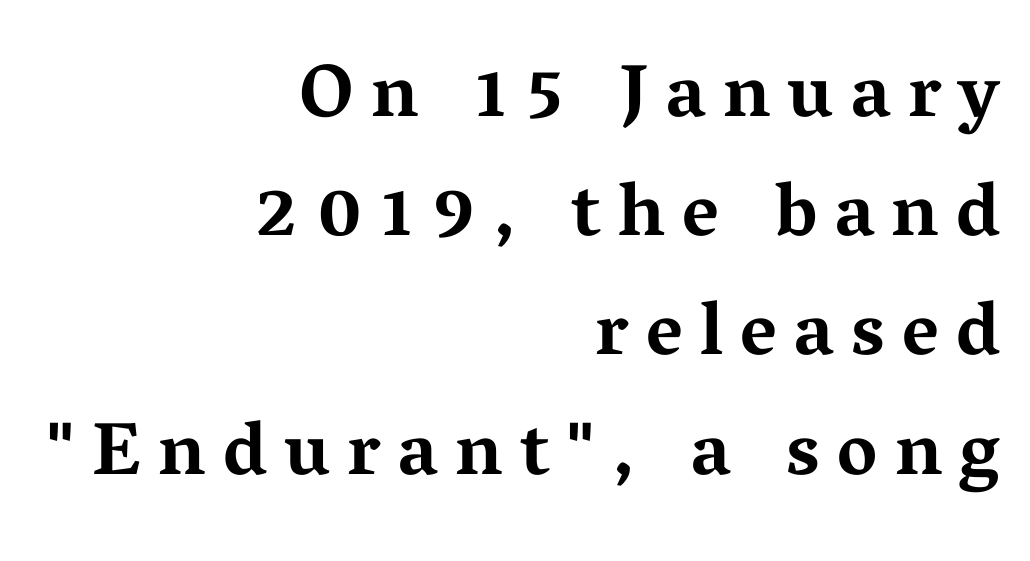
A typesetter would label this face a serif. Varying glyph widths throughout — classic text-font behaviour. The setting favours the right margin, as signatures and pull-quotes sometimes do. Regarding leading, the lines here are spaced in the standard way.
